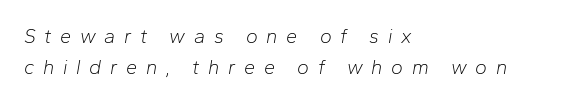
Q: Is the text bold? A: No.
Q: Is the text italic (slanted)? A: Yes, it leans right by about 10 degrees.
Q: Is the text underlined? A: No.
Q: How is the paragraph aligned? A: Left-aligned.
Q: Is the spacing between letters normal or unusually wide? A: Unusually wide.
Q: Is the spacing between lines tight, normal or loose? A: Normal.
